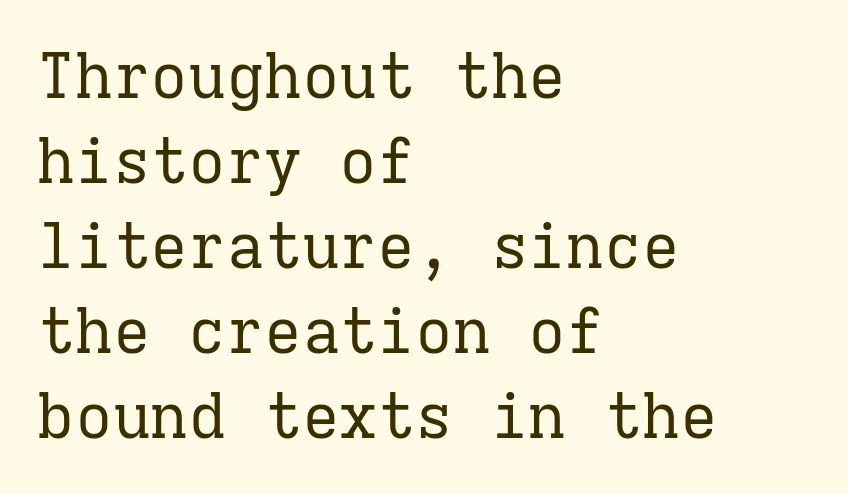
Letter spacing: default. Regarding leading, the lines here are spaced in the standard way. The letters march in equal steps, a hallmark of fixed-pitch type. A clean baseline with only descenders dipping below it. The setting favours the left margin, as ordinary paragraphs usually do. Yep, those are serifs on the letters.
